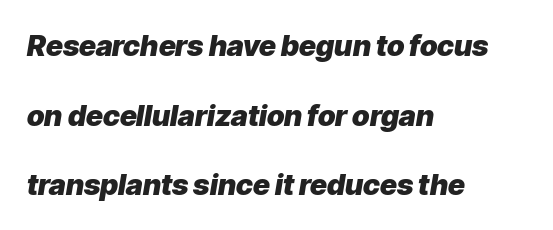
The image shows 29 px heavy type, italic (leaning right); set left-aligned, loose line spacing (2.4x), normal letter spacing, not underlined; low stroke contrast and a medium x-height.
